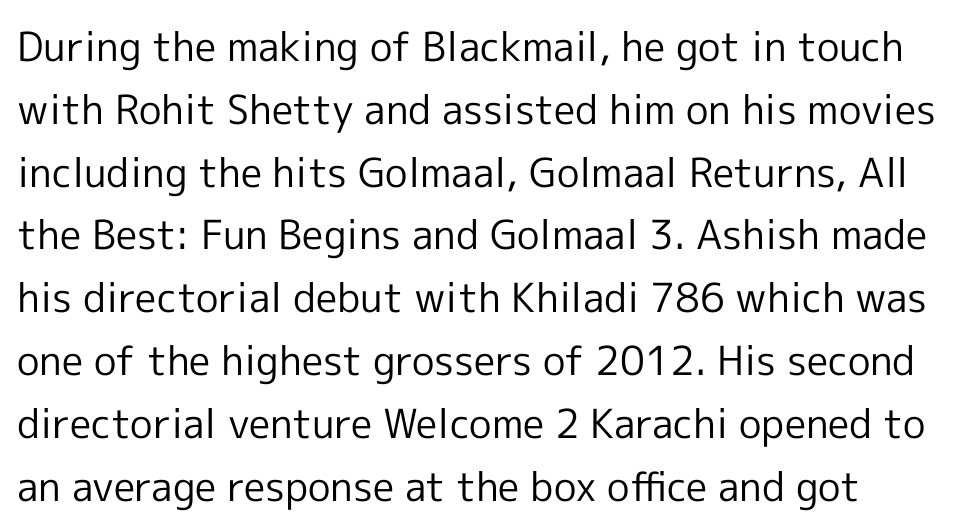
The image shows 40 px regular-weight sans-serif type, upright; set normal line spacing (1.57x), normal letter spacing, not underlined; a medium x-height.
